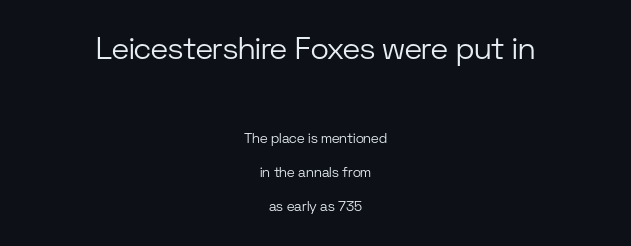
A sans-serif font was chosen for this passage. Short note: letters normally spaced. Posture: vertical. Rows of type keep a wide berth in the vertical direction.
